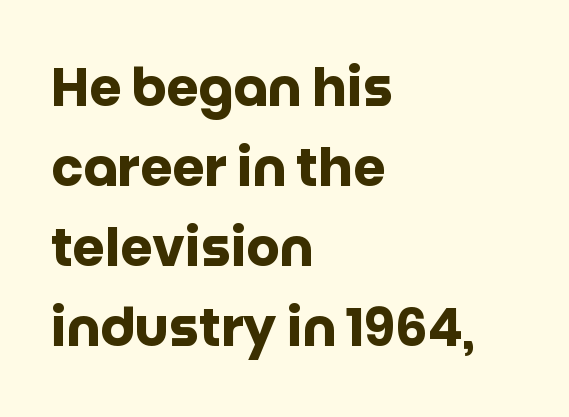
{"serif": "no", "italic": "no", "bold": "yes", "weight": "heavy", "width": "normal", "stroke_contrast": "low", "x_height": "large", "monospaced": "no", "underline": "no", "align": "left", "line_spacing": "normal", "line_spacing_ratio": 1.54, "letter_spacing": "normal", "letter_spacing_em": 0.0, "glyph_px": 52}
